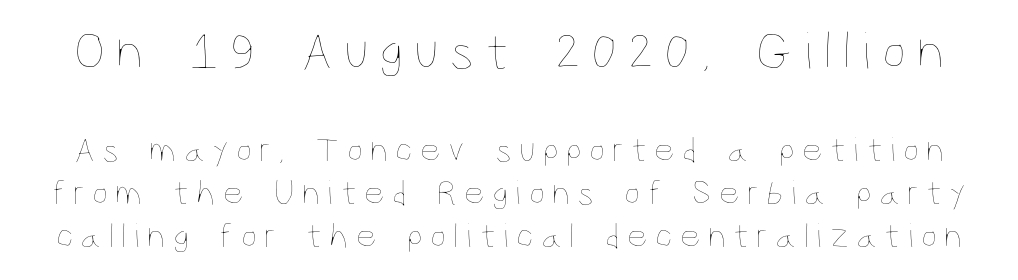
The image shows 54 px thin, condensed type, upright; set line spacing 1.2x, unusually wide letter spacing (+0.2 em), not underlined; the first (top) block is 1.5x larger; low stroke contrast and a large x-height.
